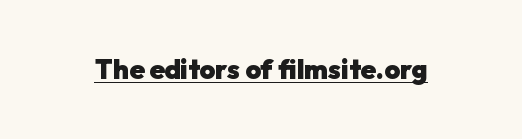
The letters stand straight up with perfectly vertical stems. Between one letter and the next there's only the usual sliver of space. Underlining? Definitely there. Strokes here are thick enough to call this a true bold.
